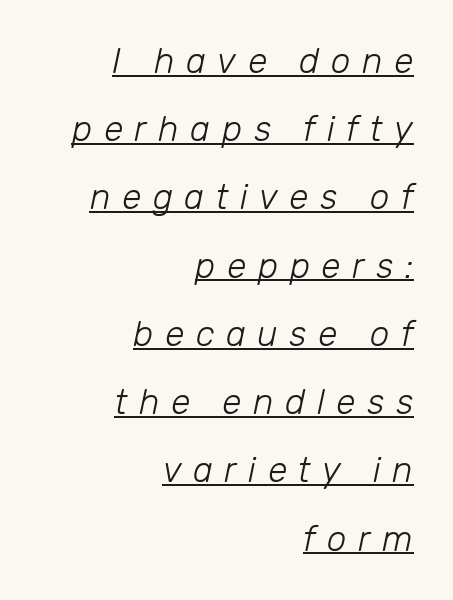
Note the varied advance widths — an 'i' is clearly narrower than an 'm'. Inter-character spacing is expanded well beyond the font's built-in metrics. Weight: not bold — regular or lighter. Looks like someone drew a line under every word here. Is the block centered? No — it sits flush against the right margin. Widely set lines give the paragraph a tall, airy silhouette.
